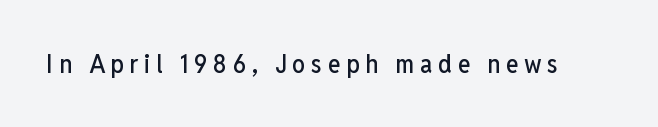
The image shows 26 px text type, upright; set unusually wide letter spacing (+0.22 em), not underlined.
